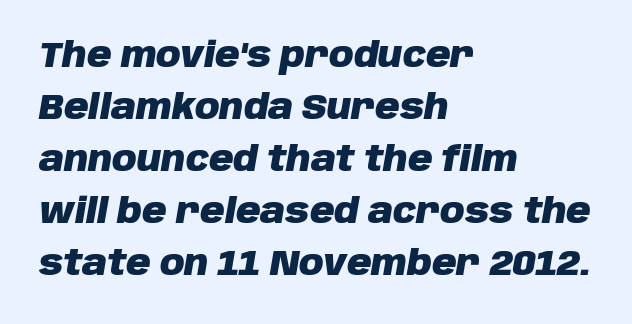
The image shows 34 px heavy type, italic (leaning right); set left-aligned, normal line spacing (1.53x), normal letter spacing, not underlined; low stroke contrast and a large x-height.
